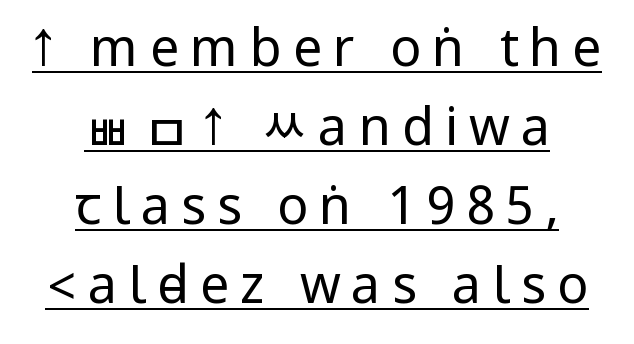
{"serif": "no", "italic": "no", "bold": "no", "weight": "regular", "width": "condensed", "stroke_contrast": "low", "underline": "yes", "align": "center", "line_spacing": "normal", "line_spacing_ratio": 1.52, "letter_spacing": "wide", "letter_spacing_em": 0.21, "glyph_px": 52}
